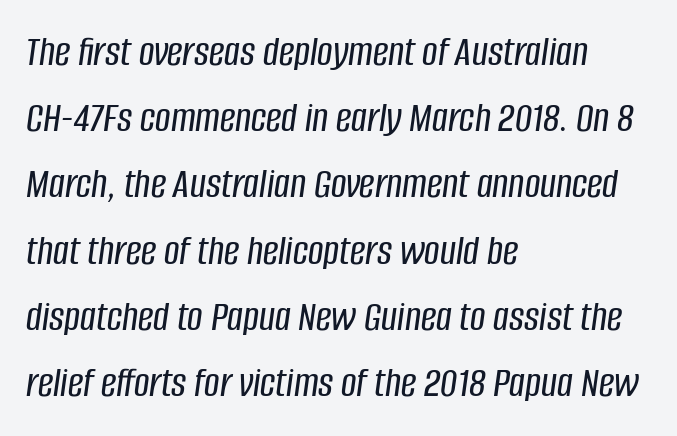
The image shows 43 px condensed type, italic (leaning right); set left-aligned, normal line spacing (1.54x), normal letter spacing, not underlined; low stroke contrast and a large x-height.
